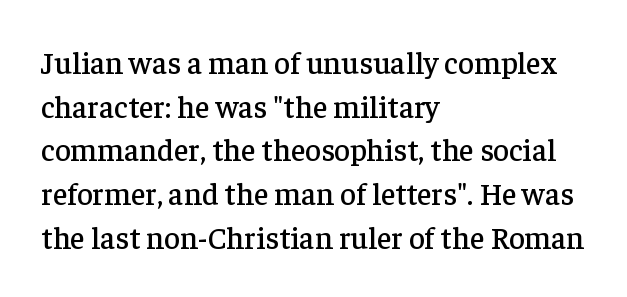
Q: Is the text italic (slanted)? A: No, it is upright.
Q: Is the typeface a serif or a sans-serif typeface? A: Serif.
Q: Is the text underlined? A: No.
Q: How is the paragraph aligned? A: Left-aligned.
Q: Is the spacing between letters normal or unusually wide? A: Normal.
Q: Is the spacing between lines tight, normal or loose? A: Normal.
Q: Width (condensed, normal, or wide)? A: Normal.
Q: Stroke contrast? A: Low.
Q: x-height? A: Medium.
Q: Monospaced? A: No.
